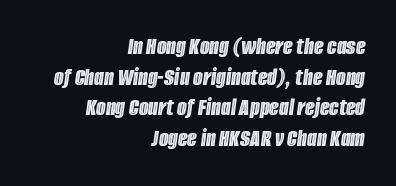
Q: Is the text italic (slanted)? A: Yes, it leans right by about 8 degrees.
Q: Is the text underlined? A: No.
Q: How is the paragraph aligned? A: Right-aligned.
Q: Is the spacing between letters normal or unusually wide? A: Normal.
